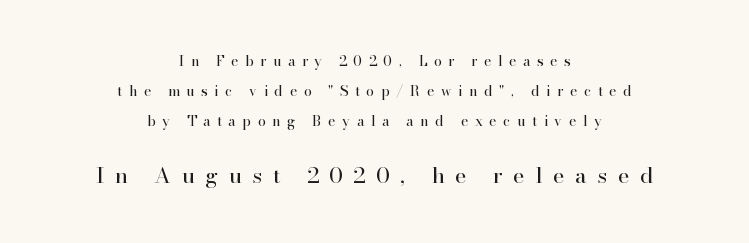
Larger block? The one below; the one above is distinctly smaller. A typesetter would mark this as roman, not italic. No chunkiness to these letters — they're not bold. The space directly below the letters is spotless. Interline gaps are noticeably wide in this sample. Casual observation: everything's sitting right in the middle.
